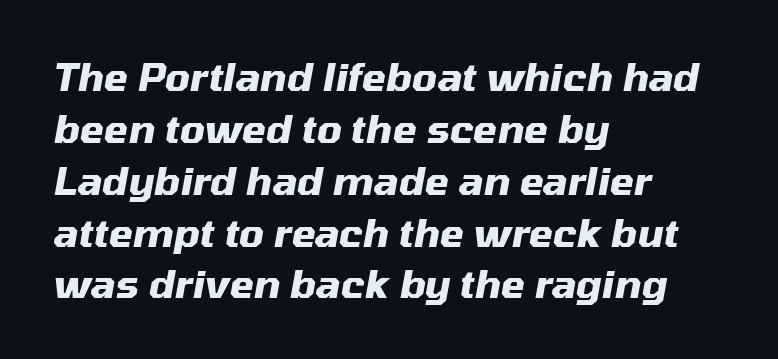
The image shows 39 px heavy type, italic (leaning right); set left-aligned, normal line spacing (1.33x), normal letter spacing, not underlined; medium stroke contrast and a medium x-height.
